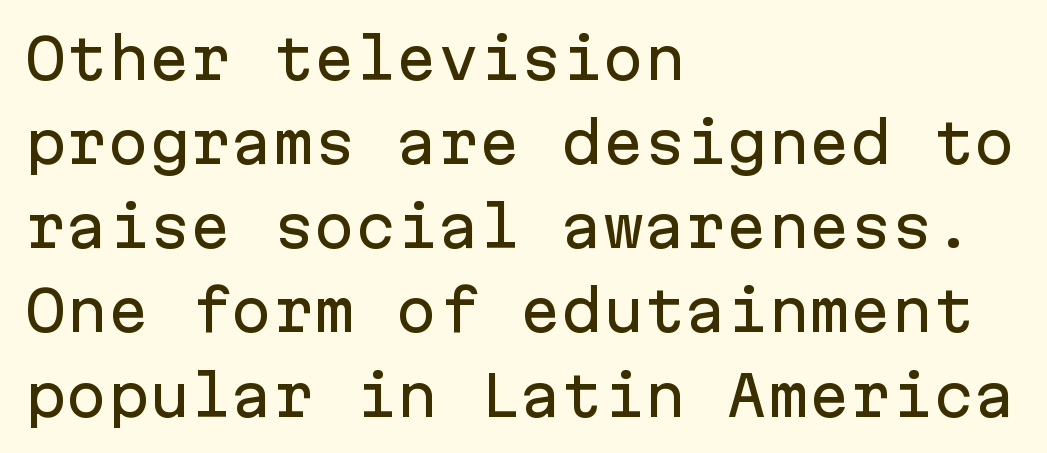
The text block is weighted toward the left margin, trailing off unevenly rightward. The space directly below the letters is spotless. This sample has the even, mechanical cadence of fixed-width lettering. The letters stand upright; this is a roman face. The rows are spaced the way most documents space them. Are there feet on the stems? There aren't — it's a sans.
